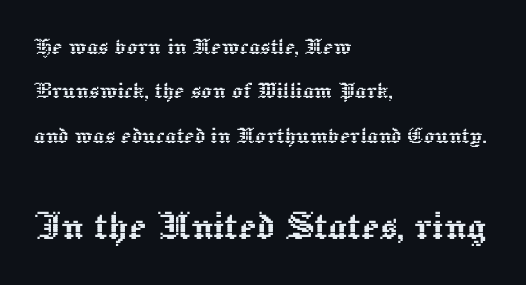
The string is rendered with underlining switched off. This sample uses plain, unmodified letter spacing. You could not count columns in this text — the font is proportionally spaced. Successive baselines arrive at the customary interval. One-word summary of the alignment: left.
